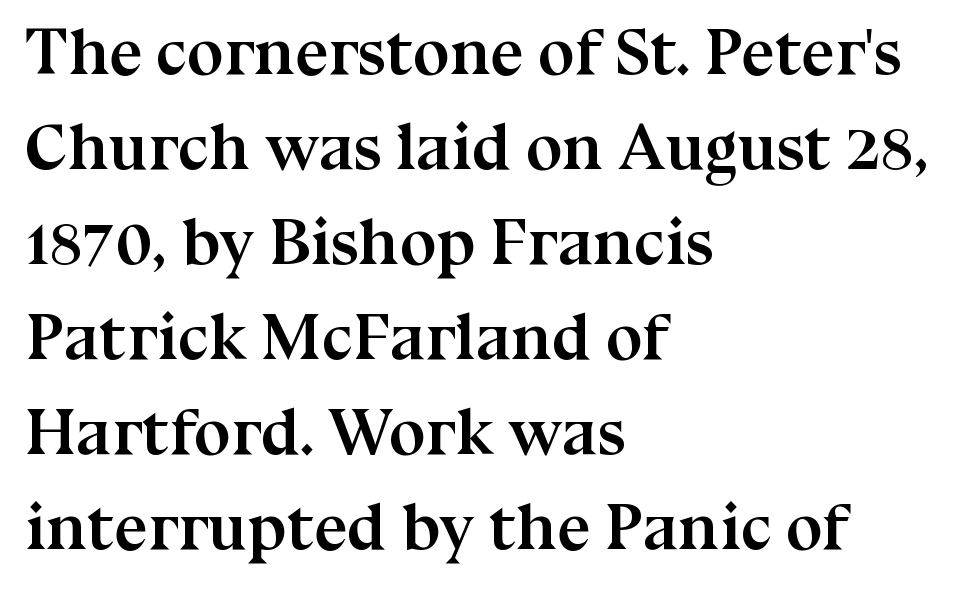
The image shows 66 px semibold serif type, upright; set left-aligned, normal line spacing (1.44x), normal letter spacing, not underlined; medium stroke contrast and a medium x-height.
